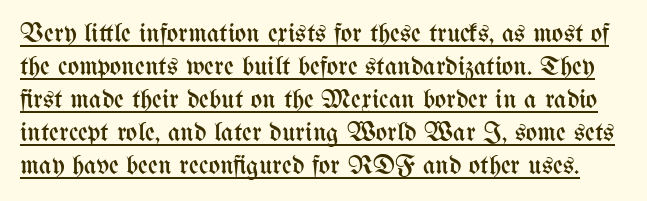
Q: Is the text bold? A: No.
Q: Is the text italic (slanted)? A: No, it is upright.
Q: Is the text underlined? A: Yes.
Q: Is the spacing between letters normal or unusually wide? A: Normal.
